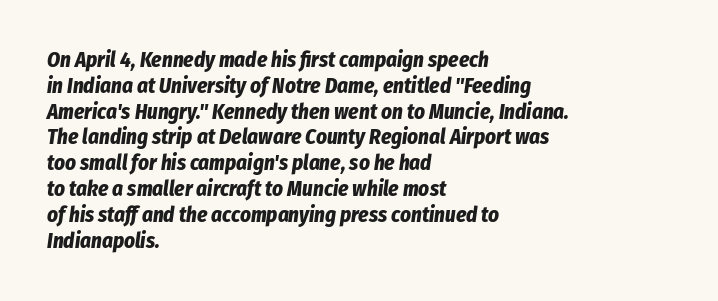
Q: Is the text bold? A: Yes.
Q: Is the text italic (slanted)? A: Yes, it leans right by about 8 degrees.
Q: Is the text underlined? A: No.
Q: How is the paragraph aligned? A: Left-aligned.
Q: Is the spacing between letters normal or unusually wide? A: Normal.
